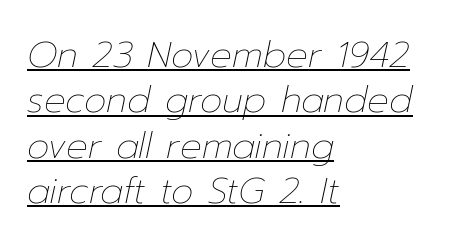
Q: Is the text bold? A: No.
Q: Is the text italic (slanted)? A: Yes, it leans right by about 12 degrees.
Q: Is the text underlined? A: Yes.
Q: How is the paragraph aligned? A: Left-aligned.
Q: Is the spacing between letters normal or unusually wide? A: Normal.
Q: Is the spacing between lines tight, normal or loose? A: Normal.
Q: Width (condensed, normal, or wide)? A: Normal.
Q: Stroke contrast? A: Low.
Q: x-height? A: Medium.
Q: Monospaced? A: No.
